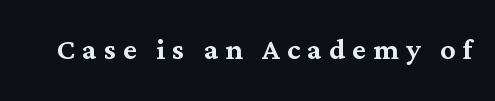
Q: Is the text italic (slanted)? A: No, it is upright.
Q: Is the typeface a serif or a sans-serif typeface? A: Serif.
Q: Is the text underlined? A: No.
Q: Width (condensed, normal, or wide)? A: Normal.
Q: Stroke contrast? A: Medium.
Q: x-height? A: Medium.
Q: Monospaced? A: No.
